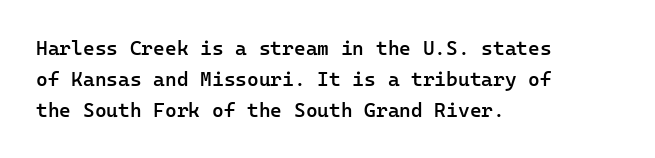
Strokes here are thickened, but only to semibold level. Successive baselines arrive at the customary interval. The axis of the letterforms is exactly vertical. Anything drawn beneath the words? Only blank space. Which margin do the lines hug? The left one — the right edge is uneven. This rendering leaves character spacing at its baseline value.
